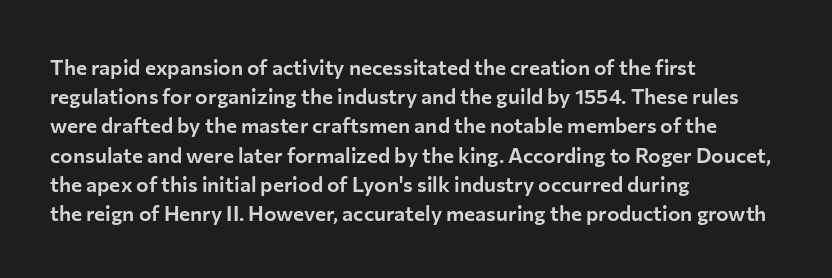
Each word holds together tightly as a unit, with standard inter-letter gaps. Left-aligned paragraph, ragged on the right. The vertical gap from one line to the next is medium. Nope, not italic — everything's standing straight. Check the space under the baseline: it is left empty.
